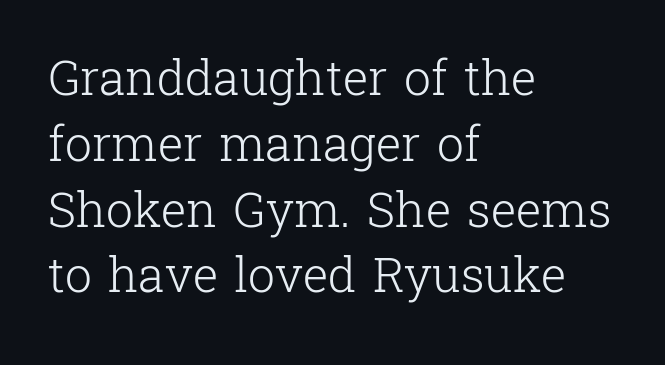
Q: Is the text bold? A: No.
Q: Is the text italic (slanted)? A: No, it is upright.
Q: Is the typeface a serif or a sans-serif typeface? A: Serif.
Q: Is the text underlined? A: No.
Q: How is the paragraph aligned? A: Left-aligned.
Q: Is the spacing between letters normal or unusually wide? A: Normal.
Q: Is the spacing between lines tight, normal or loose? A: Normal.
Q: Width (condensed, normal, or wide)? A: Normal.
Q: Stroke contrast? A: Low.
Q: x-height? A: Medium.
Q: Monospaced? A: No.
